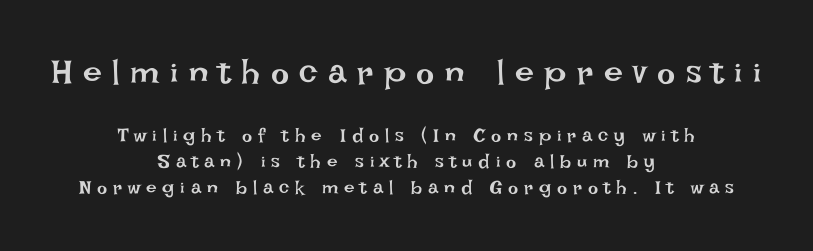
The earlier block is typeset at a bigger size than the later block. Alignment: centered. Posture: straight, roman, zero tilt. Each letter keeps its own natural width here, so spacing adapts to shape. Decoration check: the copy has no underline.
